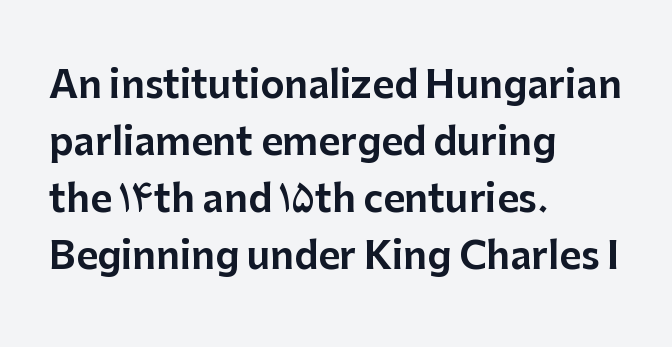
The image shows 37 px sans-serif type, upright; set left-aligned, normal line spacing (1.54x), normal letter spacing, not underlined; low stroke contrast and a medium x-height.
